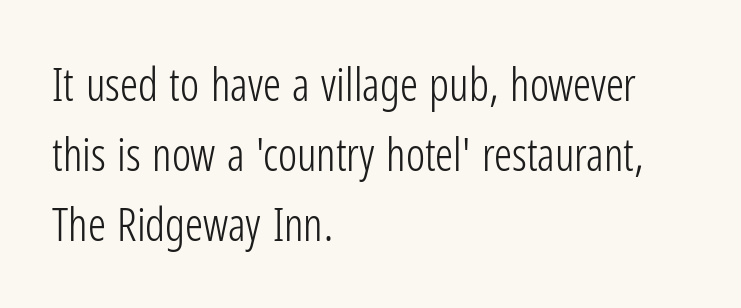
The image shows 45 px light, condensed sans-serif type, upright; set left-aligned, normal line spacing (1.56x), normal letter spacing, not underlined; low stroke contrast and a medium x-height.
